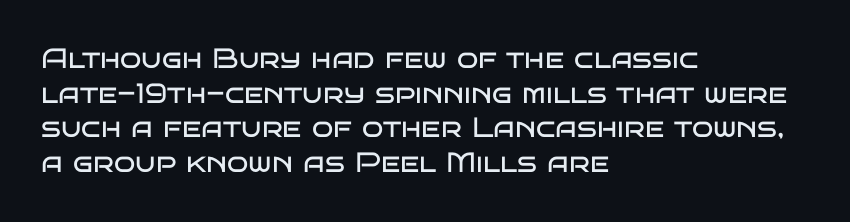
You could not count columns in this text — the font is proportionally spaced. Type without underlining. The designer went with a sans here, leaving each stem footless. Do the letters lean? They stand straight. One-word summary of the alignment: left. Observe the ordinary spacing: letters are neighbours, not strangers.
